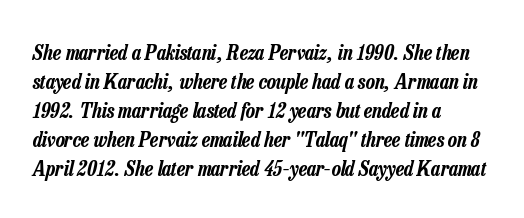
{"italic": "yes", "lean": "right", "slant_degrees": 13, "underline": "no", "align": "left", "line_spacing": "normal", "line_spacing_ratio": 1.38, "letter_spacing": "normal", "letter_spacing_em": 0.0, "glyph_px": 21}
